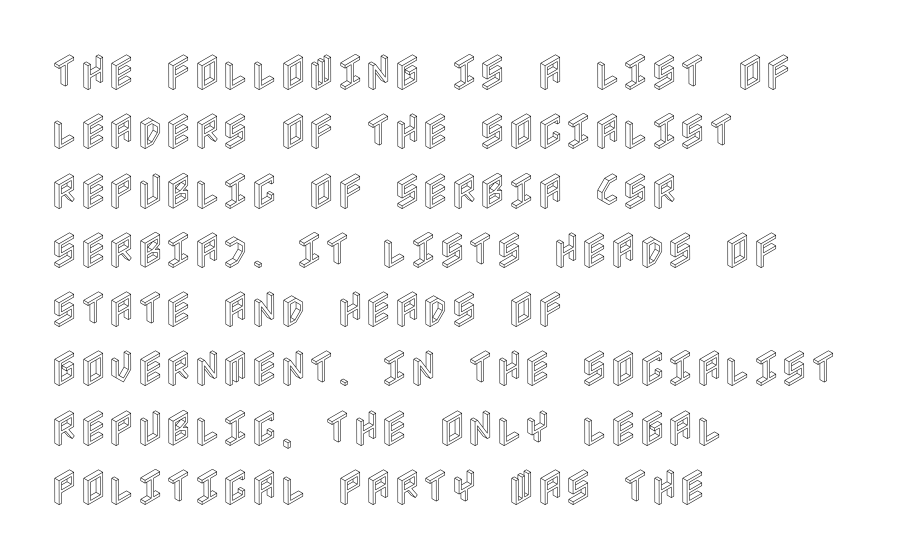
Q: Is the text italic (slanted)? A: No, it is upright.
Q: Is the text underlined? A: No.
Q: How is the paragraph aligned? A: Left-aligned.
Q: Is the spacing between letters normal or unusually wide? A: Normal.
Q: Is the spacing between lines tight, normal or loose? A: Normal.
Q: Width (condensed, normal, or wide)? A: Condensed.
Q: x-height? A: Large.
